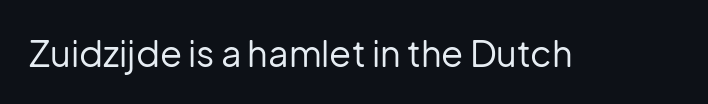
{"serif": "no", "italic": "no", "bold": "no", "weight": "regular", "width": "normal", "stroke_contrast": "low", "x_height": "medium", "monospaced": "no", "underline": "no", "letter_spacing": "normal", "letter_spacing_em": 0.0, "glyph_px": 36}
